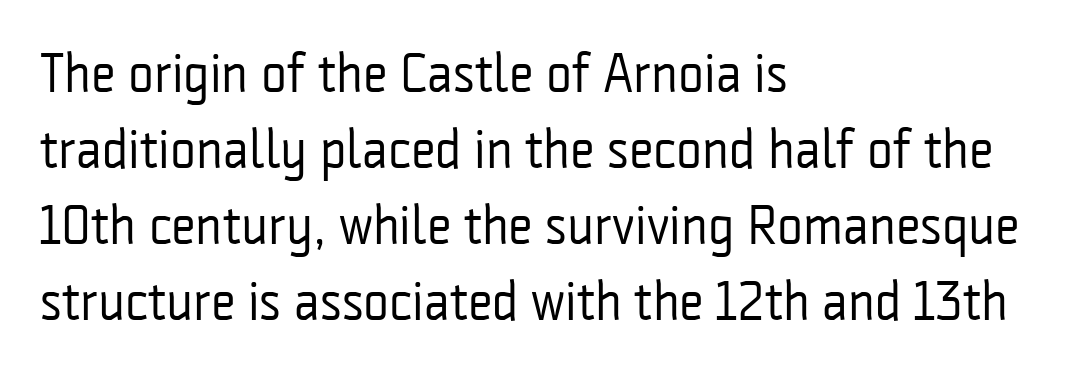
The image shows 55 px regular-weight, condensed sans-serif type, upright; set left-aligned, normal line spacing (1.38x), normal letter spacing, not underlined; low stroke contrast and a medium x-height.
